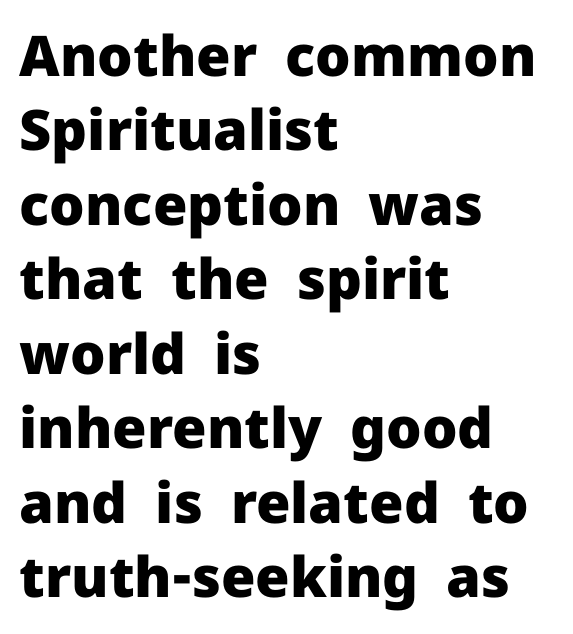
Q: Is the text bold? A: Yes.
Q: Is the text italic (slanted)? A: No, it is upright.
Q: Is the typeface a serif or a sans-serif typeface? A: Sans-serif.
Q: Is the text underlined? A: No.
Q: How is the paragraph aligned? A: Left-aligned.
Q: Is the spacing between letters normal or unusually wide? A: Normal.
Q: Is the spacing between lines tight, normal or loose? A: Normal.
Q: Width (condensed, normal, or wide)? A: Normal.
Q: Stroke contrast? A: Low.
Q: x-height? A: Medium.
Q: Monospaced? A: No.
